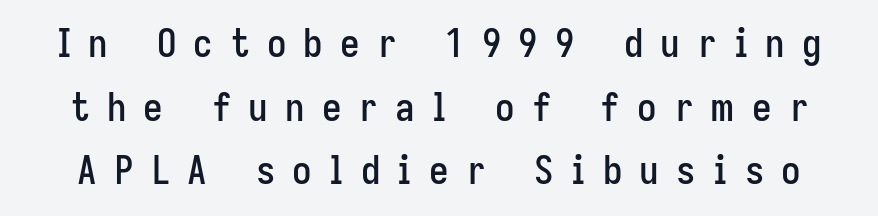
Bare-footed words on every line. Rendered with straight, roman letterforms. The typeface chosen for these lines omits serifs. A typesetter would call this proportional, since set widths differ per character.
